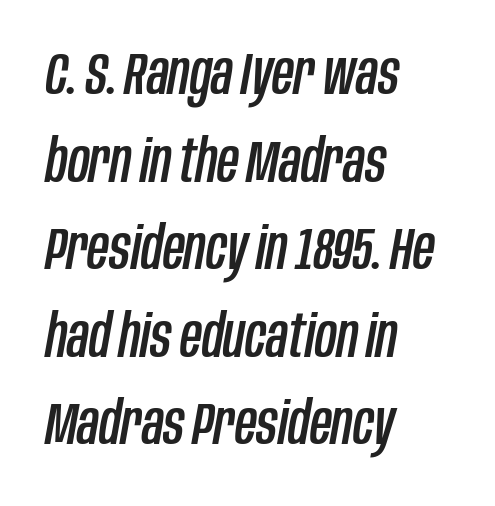
{"italic": "yes", "lean": "right", "slant_degrees": 10, "width": "condensed", "stroke_contrast": "low", "x_height": "large", "monospaced": "no", "underline": "no", "align": "left", "line_spacing": "normal", "line_spacing_ratio": 1.46, "letter_spacing": "normal", "letter_spacing_em": 0.0, "glyph_px": 60}
